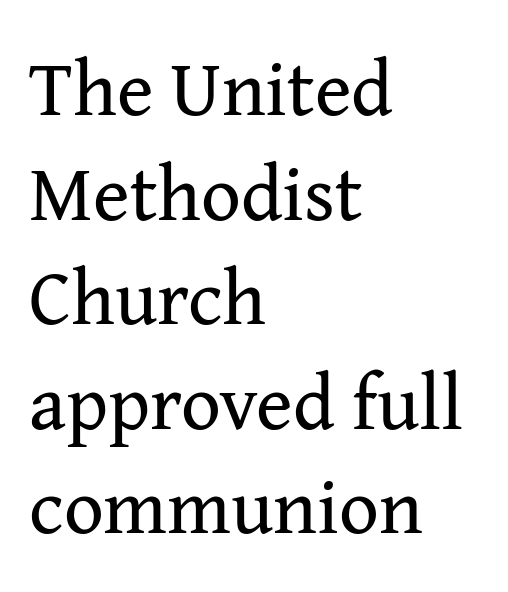
{"serif": "yes", "italic": "no", "bold": "no", "weight": "regular", "width": "normal", "stroke_contrast": "medium", "x_height": "medium", "monospaced": "no", "underline": "no", "align": "left", "line_spacing": "normal", "line_spacing_ratio": 1.34, "letter_spacing": "normal", "letter_spacing_em": 0.0, "glyph_px": 78}
